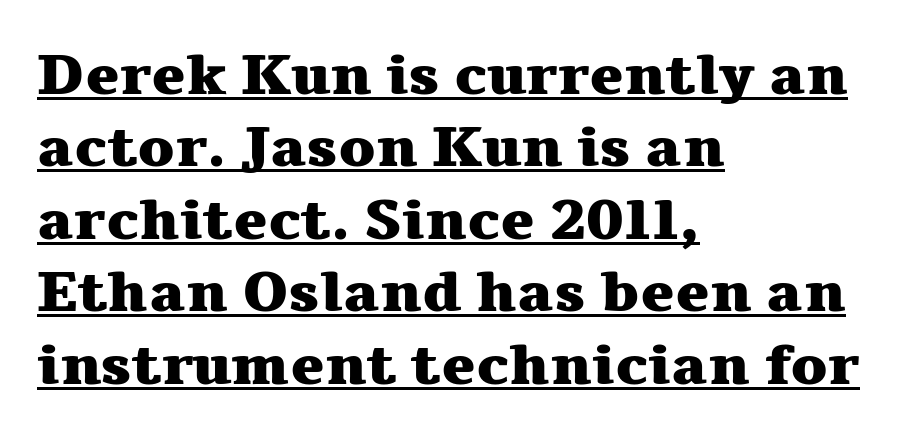
In terms of letterform style, serifs are clearly present. Left-aligned paragraph, ragged on the right. When letters stand straight like this, we call the style roman or upright. This is heavy type, rendered in bold. Students, observe the line beneath the letters — that is underlining.
